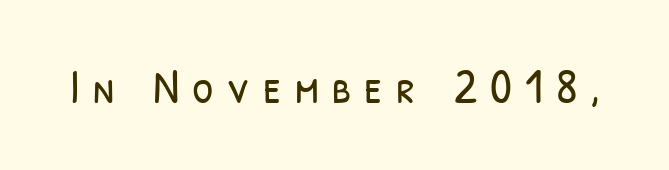
Here the glyphs are tracked loosely, breaking word shapes into spaced letters. The passage shown is typeset with a sans-serif family. Here the designer chose a conventional face with non-uniform glyph widths. Stems and bowls with no extra thickness — not bold. Honestly, there is no underline to notice here at all.
